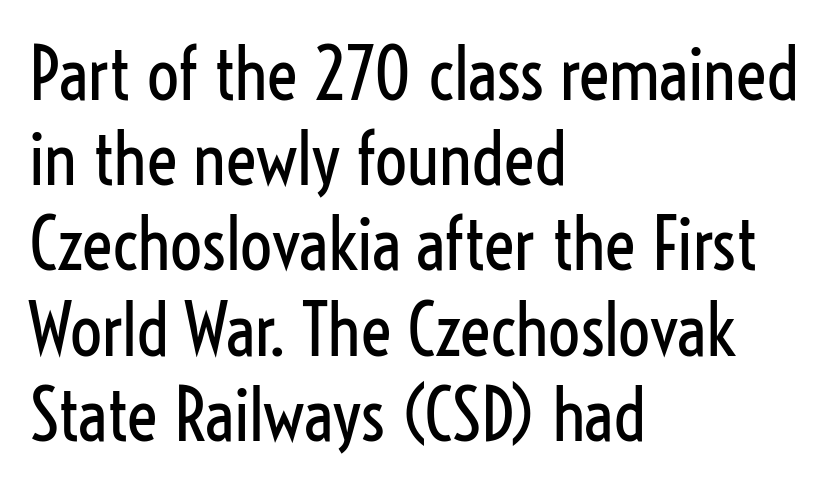
The image shows 71 px regular-weight, condensed sans-serif type, upright; set left-aligned, line spacing 1.2x, normal letter spacing, not underlined; low stroke contrast and a medium x-height.
